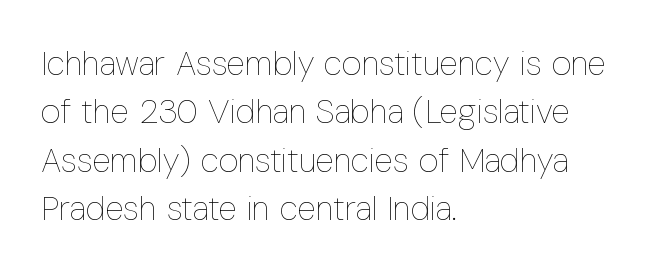
Q: Is the text bold? A: No.
Q: Is the text italic (slanted)? A: No, it is upright.
Q: Is the text underlined? A: No.
Q: How is the paragraph aligned? A: Left-aligned.
Q: Is the spacing between letters normal or unusually wide? A: Normal.
Q: Is the spacing between lines tight, normal or loose? A: Normal.
Q: Width (condensed, normal, or wide)? A: Condensed.
Q: Stroke contrast? A: Low.
Q: x-height? A: Medium.
Q: Monospaced? A: No.
